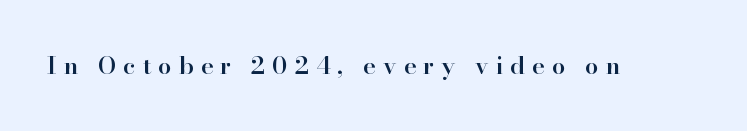
Unmarked baselines from the first word to the last. Display-style spreading of the glyphs; the letterfit is very open. Stems and bowls a touch heavier than normal — semibold. When letters stand straight like this, we call the style roman or upright.
